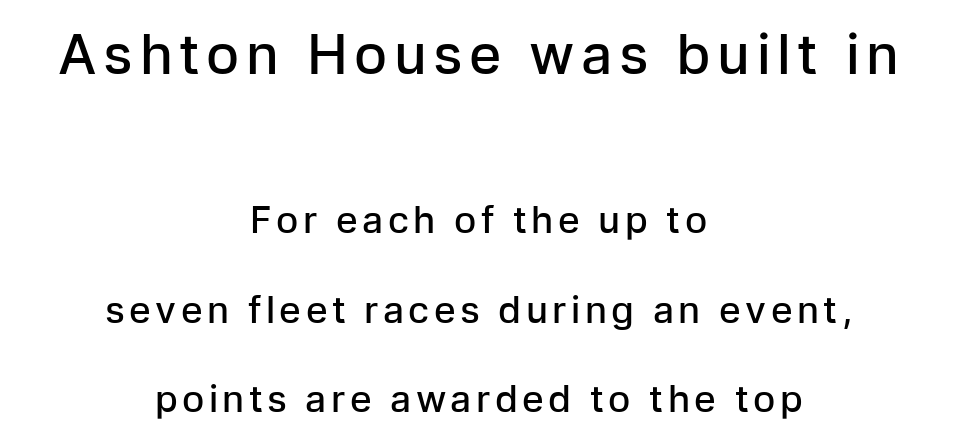
Q: Is the text bold? A: Semi-bold.
Q: Is the text italic (slanted)? A: No, it is upright.
Q: Is the typeface a serif or a sans-serif typeface? A: Sans-serif.
Q: Is the text underlined? A: No.
Q: How is the paragraph aligned? A: Centered.
Q: Is the spacing between lines tight, normal or loose? A: Loose.
Q: Which block of text is set in a larger size, the first (top) or the second (bottom)? A: The first (top) one.
Q: Width (condensed, normal, or wide)? A: Normal.
Q: Stroke contrast? A: Low.
Q: x-height? A: Medium.
Q: Monospaced? A: No.
